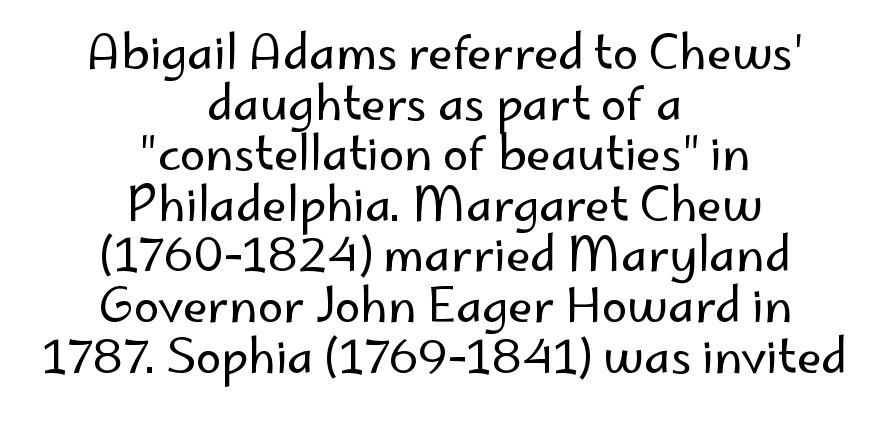
Inter-character spacing is left at the font's built-in metrics. The passage shown is typed in a proportional face where columns would drift. How would I describe the line gaps? Narrow and economical. What kind of face is this? One without serifs — a sans.
